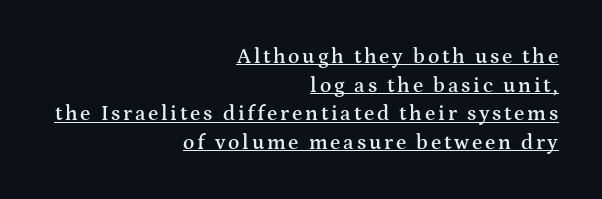
The image shows 21 px text type, upright; set right-aligned, normal line spacing (1.36x), underlined.
